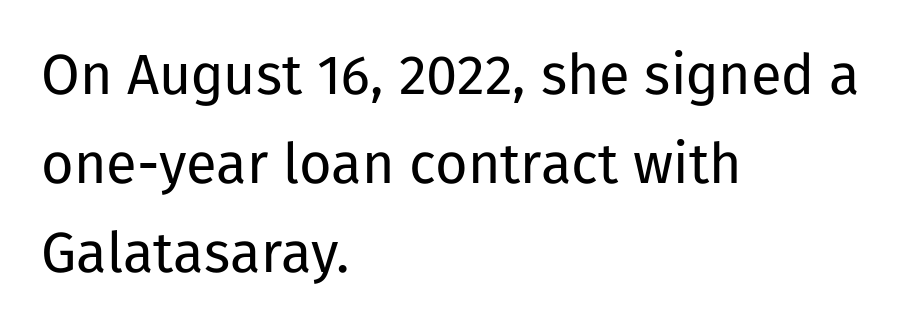
The area under the type is left untouched. These glyphs show unthickened strokes, regular width or finer. Classification — sans serif. Horizontal alignment here is leftward, the default for most running prose. Observe the ordinary spacing: letters are neighbours, not strangers.
